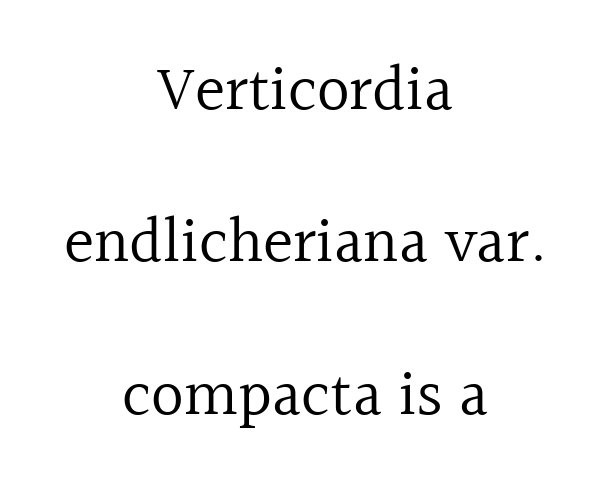
These lines are rendered in a variable-pitch font. The axis of the letterforms is exactly vertical. Every row of glyphs is offset so its center matches the block's center. Notice the wide empty band between every row — that's loose leading.
